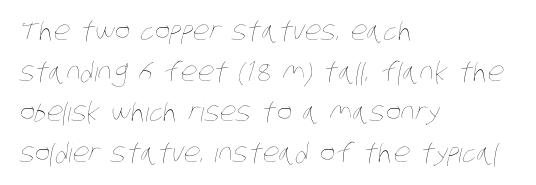
{"bold": "no", "underline": "no", "align": "left", "line_spacing": "normal", "line_spacing_ratio": 1.56, "letter_spacing": "normal", "letter_spacing_em": 0.0, "glyph_px": 26}
